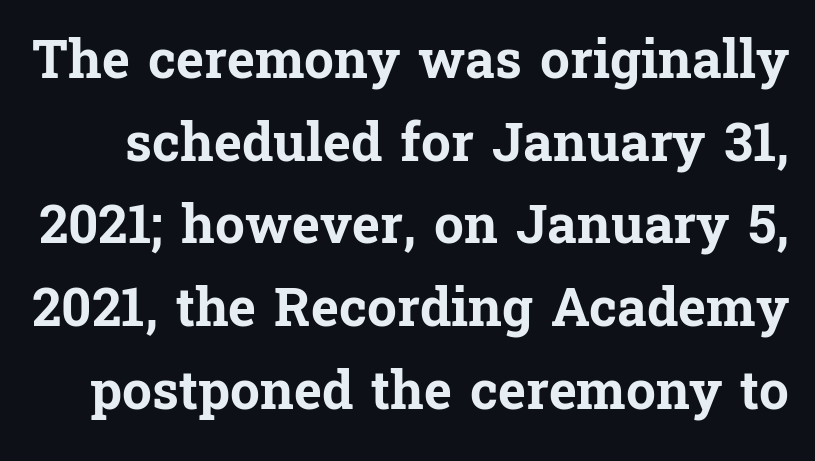
{"serif": "yes", "italic": "no", "bold": "yes", "weight": "bold", "width": "normal", "stroke_contrast": "low", "x_height": "medium", "monospaced": "no", "underline": "no", "line_spacing": "normal", "line_spacing_ratio": 1.56, "letter_spacing": "normal", "letter_spacing_em": 0.0, "glyph_px": 53}
